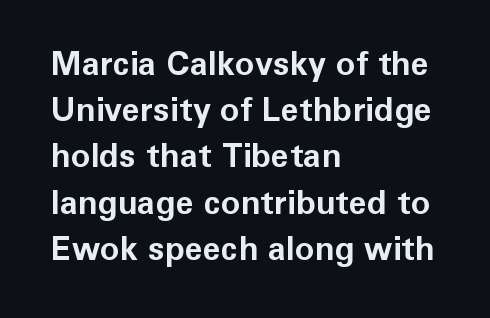
Q: Is the text bold? A: Yes.
Q: Is the text italic (slanted)? A: No, it is upright.
Q: Is the typeface a serif or a sans-serif typeface? A: Sans-serif.
Q: Is the text underlined? A: No.
Q: How is the paragraph aligned? A: Left-aligned.
Q: Is the spacing between letters normal or unusually wide? A: Normal.
Q: Is the spacing between lines tight, normal or loose? A: Normal.
Q: Width (condensed, normal, or wide)? A: Normal.
Q: Stroke contrast? A: Low.
Q: x-height? A: Medium.
Q: Monospaced? A: No.
